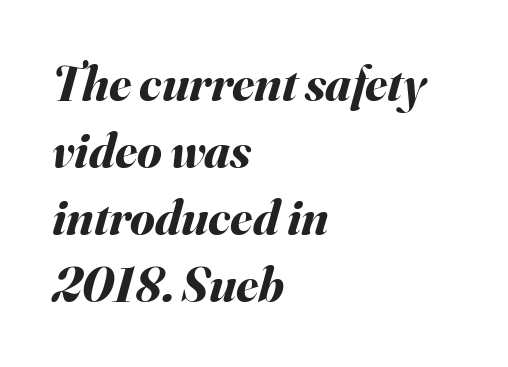
Q: Is the text bold? A: Yes.
Q: Is the text italic (slanted)? A: Yes, it leans right by about 16 degrees.
Q: Is the text underlined? A: No.
Q: How is the paragraph aligned? A: Left-aligned.
Q: Is the spacing between letters normal or unusually wide? A: Normal.
Q: Is the spacing between lines tight, normal or loose? A: Normal.
Q: Width (condensed, normal, or wide)? A: Normal.
Q: Stroke contrast? A: Medium.
Q: x-height? A: Small.
Q: Monospaced? A: No.
